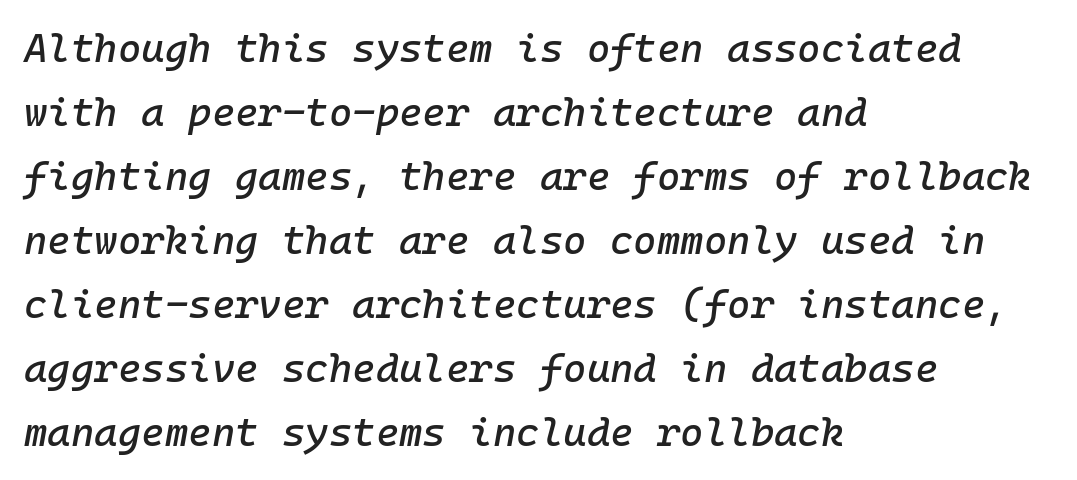
The image shows 40 px text type, italic (leaning right), monospaced; set left-aligned, normal line spacing (1.6x), normal letter spacing, not underlined; low stroke contrast and a medium x-height.
